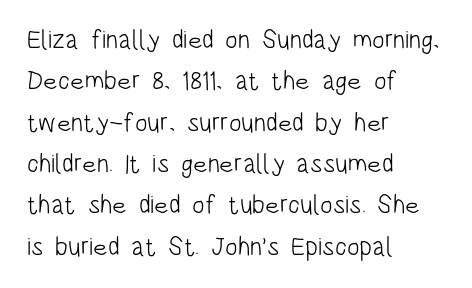
The image shows 26 px text type, upright; set left-aligned, normal line spacing (1.59x), normal letter spacing, not underlined.
